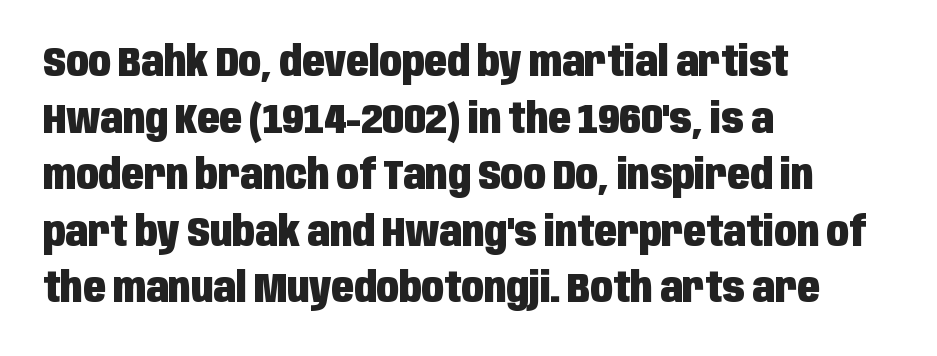
In terms of letterform style, serifs are entirely absent. Every letter is thick-stroked: bold, no question. The passage shown has conventional tracking throughout. Do the characters align in a grid? No, the font is proportional.
